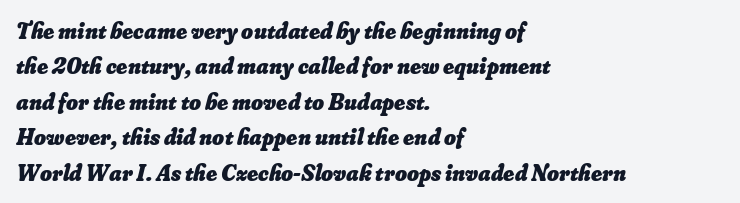
The image shows 23 px bold type; set left-aligned, normal line spacing (1.54x), normal letter spacing, not underlined.
